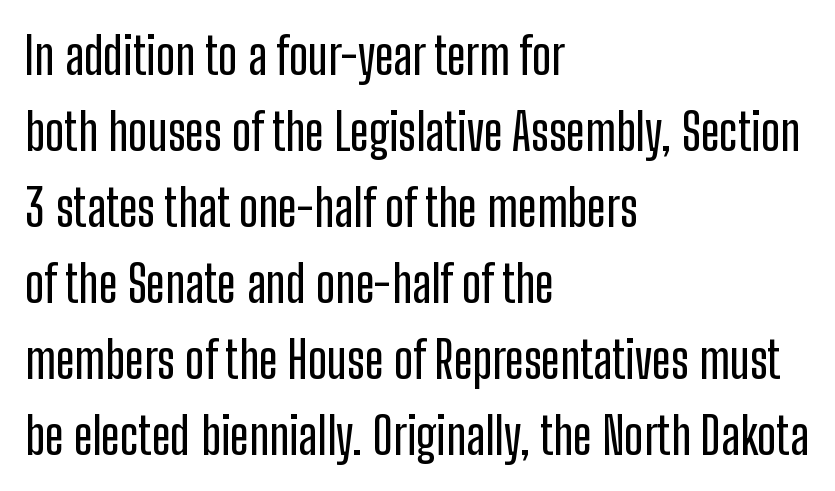
The font's upright variant was chosen for this text. Leading matches the norm, producing a regular column. Glance below the letters and you will spot only blank space. The passage shown is typeset with a sans-serif family.
